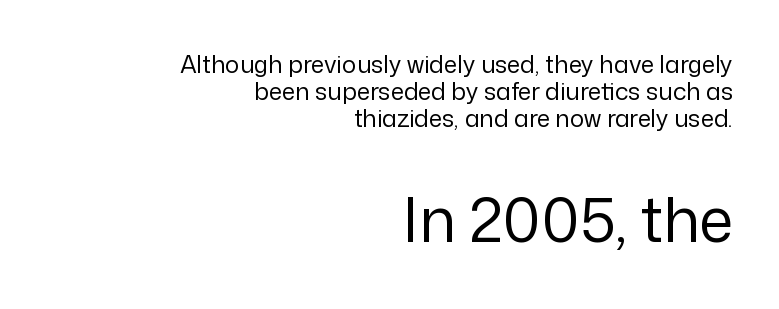
{"serif": "no", "italic": "no", "bold": "no", "weight": "regular", "width": "normal", "stroke_contrast": "low", "x_height": "medium", "monospaced": "no", "underline": "no", "align": "right", "line_spacing": "tight", "line_spacing_ratio": 1.12, "letter_spacing": "normal", "letter_spacing_em": 0.0, "larger_block": "second", "size_ratio": 2.54, "glyph_px": 61}
